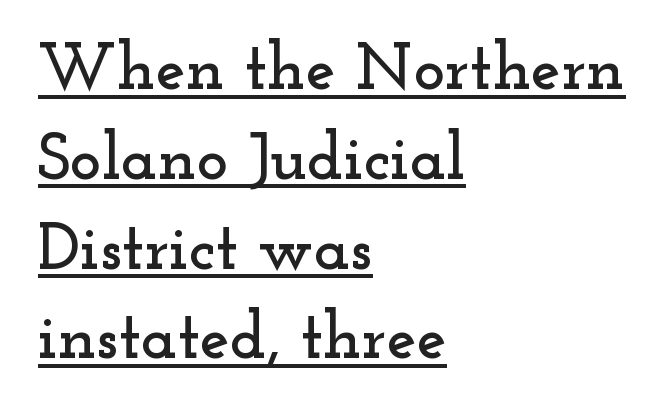
The image shows 67 px wide serif type, upright; set left-aligned, normal line spacing (1.34x), normal letter spacing, underlined; low stroke contrast and a small x-height.
